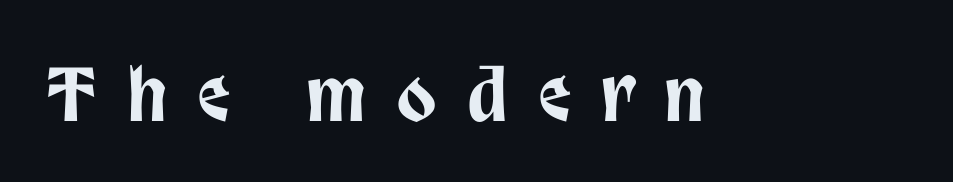
Q: Is the text italic (slanted)? A: No, it is upright.
Q: Is the typeface a serif or a sans-serif typeface? A: Sans-serif.
Q: Is the text underlined? A: No.
Q: Is the spacing between letters normal or unusually wide? A: Unusually wide.
Q: Width (condensed, normal, or wide)? A: Condensed.
Q: Stroke contrast? A: Low.
Q: x-height? A: Large.
Q: Monospaced? A: No.
